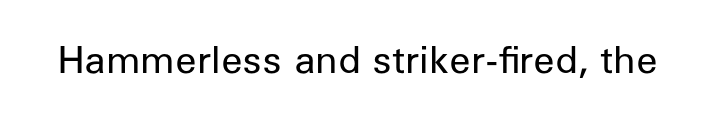
Font category for this specimen: sans-serif. On a weight scale, this lands at 450 or below. The line texture is even and compact thanks to regular tracking. Characters remain perfectly vertical along every line. Unmarked baselines from the first word to the last.
